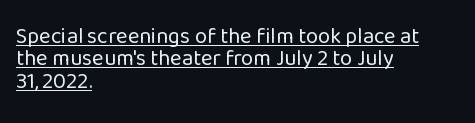
Q: Is the text bold? A: No.
Q: Is the text italic (slanted)? A: No, it is upright.
Q: Is the text underlined? A: Yes.
Q: How is the paragraph aligned? A: Left-aligned.
Q: Is the spacing between letters normal or unusually wide? A: Normal.
Q: Is the spacing between lines tight, normal or loose? A: Tight.
